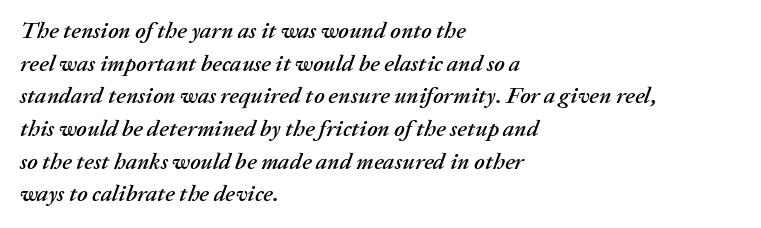
Q: Is the text italic (slanted)? A: Yes, it leans right by about 20 degrees.
Q: Is the text underlined? A: No.
Q: How is the paragraph aligned? A: Left-aligned.
Q: Is the spacing between letters normal or unusually wide? A: Normal.
Q: Is the spacing between lines tight, normal or loose? A: Normal.
